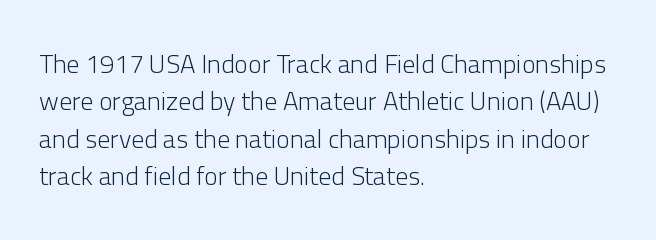
Q: Is the text bold? A: No.
Q: Is the text italic (slanted)? A: No, it is upright.
Q: Is the text underlined? A: No.
Q: How is the paragraph aligned? A: Left-aligned.
Q: Is the spacing between letters normal or unusually wide? A: Normal.
Q: Is the spacing between lines tight, normal or loose? A: Normal.
